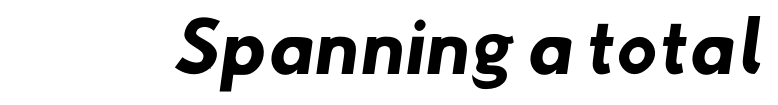
{"serif": "no", "bold": "yes", "weight": "heavy", "width": "normal", "stroke_contrast": "low", "x_height": "small", "monospaced": "no", "underline": "no", "letter_spacing": "normal", "letter_spacing_em": 0.0, "glyph_px": 68}
